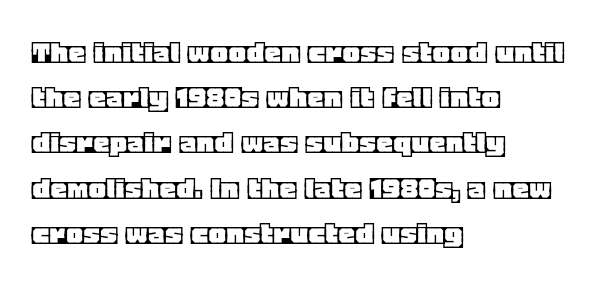
The foot of each line stays bare and open. The rendering uses a moderate line-height, typical for paragraphs. This sample has the flowing, uneven cadence of proportional lettering. Horizontally, the lines are justified to the leading edge only. The letters stand straight up with perfectly vertical stems.
